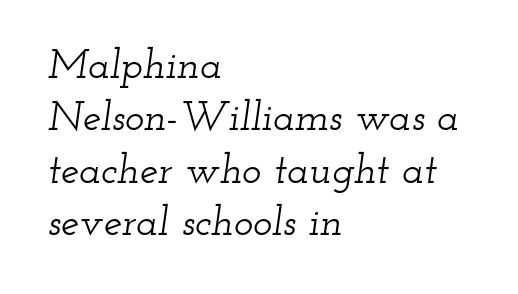
Plain, unruled lines of type. Compared with typical paragraphs, the rows here are spaced about the same. A typesetter would label this face a serif. How are the letters spaced? Ordinarily, with no added tracking. Notice how the passage keeps a crisp vertical edge on the left only. Each letter keeps its own natural width here, so spacing adapts to shape.
